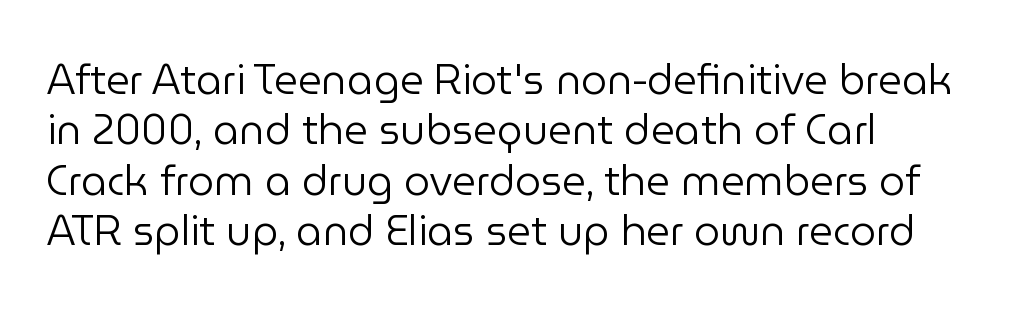
The font sits on the lighter half of the weight spectrum, regular included. Think of a printed novel: that variable character pitch is what you see here. Italic? Not at all — the glyphs are vertical. The area under the type is left untouched. A typesetter would label this face a sans. Is the letter spacing exaggerated? No — it looks like the ordinary default.
